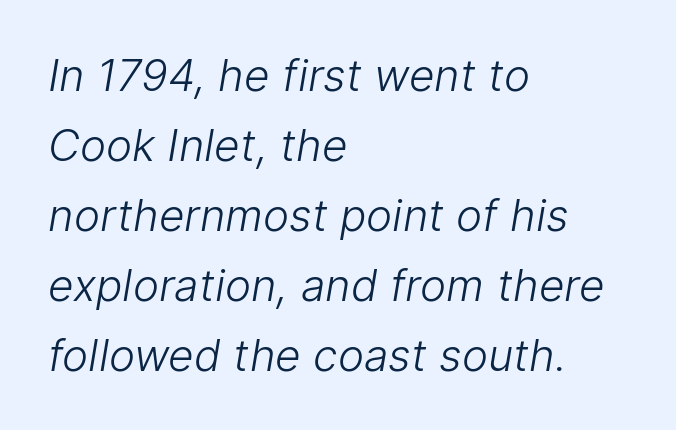
The image shows 44 px light sans-serif type; set left-aligned, normal line spacing (1.59x), normal letter spacing, not underlined; low stroke contrast and a medium x-height.
